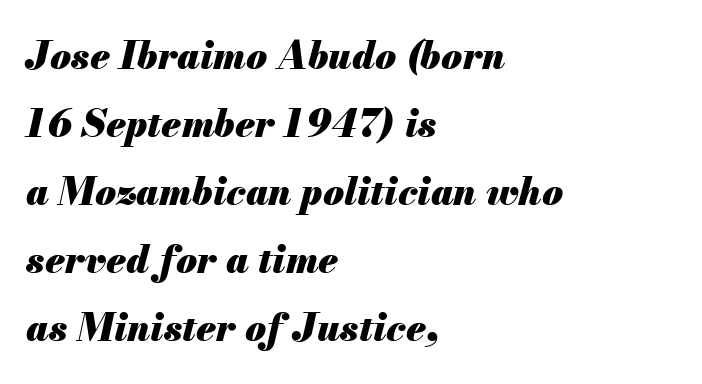
Q: Is the text bold? A: Yes.
Q: Is the text italic (slanted)? A: Yes, it leans right by about 13 degrees.
Q: Is the text underlined? A: No.
Q: How is the paragraph aligned? A: Left-aligned.
Q: Is the spacing between letters normal or unusually wide? A: Normal.
Q: Width (condensed, normal, or wide)? A: Normal.
Q: Stroke contrast? A: Medium.
Q: x-height? A: Small.
Q: Monospaced? A: No.
